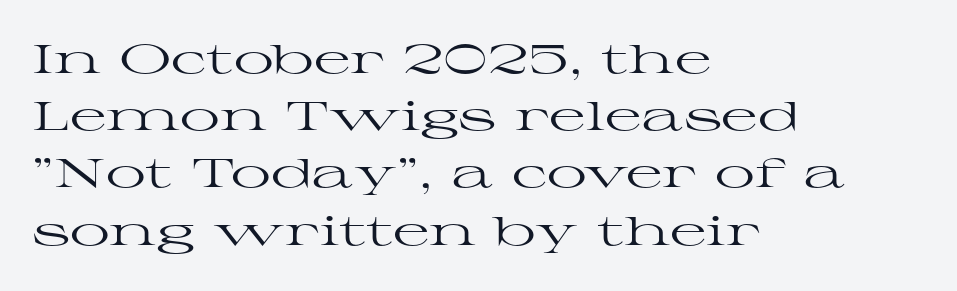
Italic? Not at all — the glyphs are vertical. There is no visible air inserted between adjacent glyphs. Summary of weight: not heavy and not bold. These lines stack with their left ends in a neat column. Proportional: the letters do not fall into vertical columns. Old-style or modern, the face here clearly has serifs.
